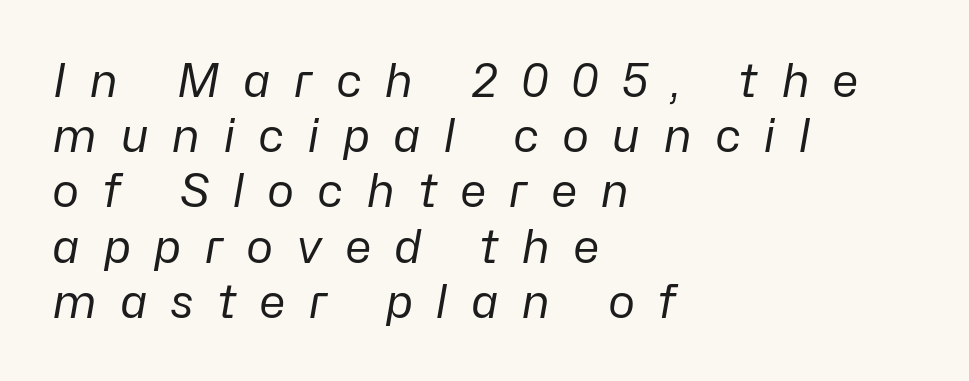
Q: Is the text bold? A: No.
Q: Is the text italic (slanted)? A: Yes, it leans right by about 10 degrees.
Q: Is the text underlined? A: No.
Q: How is the paragraph aligned? A: Left-aligned.
Q: Is the spacing between letters normal or unusually wide? A: Unusually wide.
Q: Width (condensed, normal, or wide)? A: Normal.
Q: Stroke contrast? A: Low.
Q: x-height? A: Medium.
Q: Monospaced? A: No.
